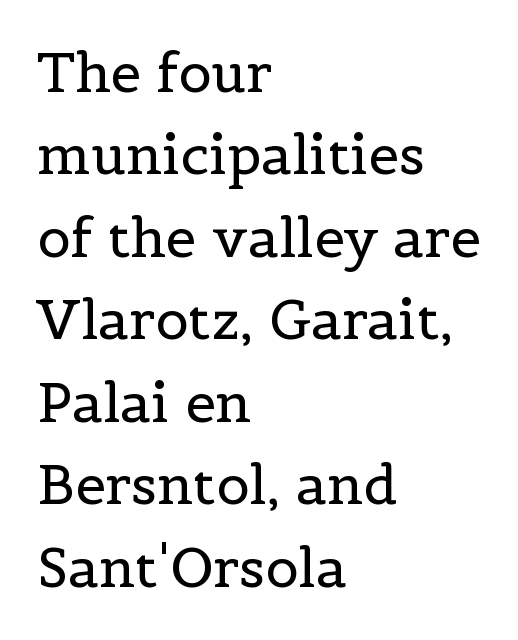
The image shows 55 px regular-weight serif type, upright; set left-aligned, normal line spacing (1.5x), normal letter spacing, not underlined; a medium x-height.
